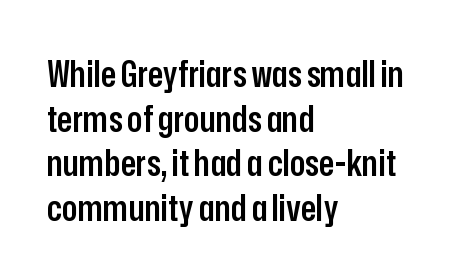
The image shows 36 px semibold, condensed sans-serif type, upright; set left-aligned, line spacing 1.24x, normal letter spacing, not underlined; low stroke contrast and a medium x-height.
